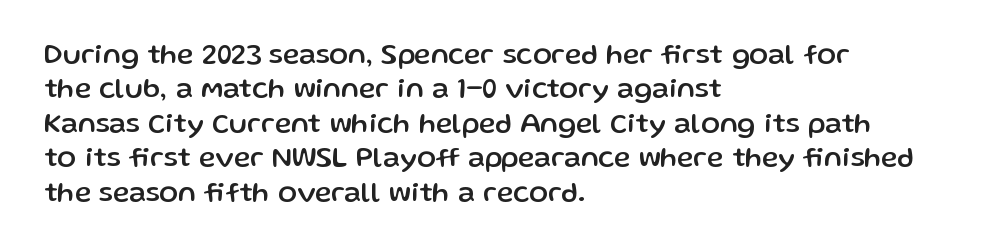
{"serif": "no", "italic": "no", "width": "normal", "stroke_contrast": "low", "x_height": "medium", "monospaced": "no", "underline": "no", "align": "left", "line_spacing_ratio": 1.23, "letter_spacing": "normal", "letter_spacing_em": 0.0, "glyph_px": 28}
